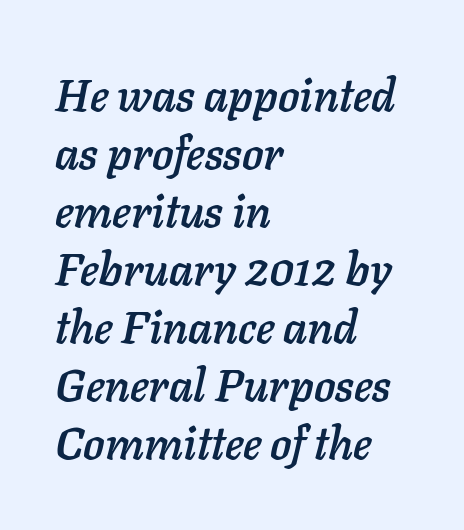
Q: Is the text italic (slanted)? A: Yes, it leans right by about 11 degrees.
Q: Is the text underlined? A: No.
Q: How is the paragraph aligned? A: Left-aligned.
Q: Is the spacing between letters normal or unusually wide? A: Normal.
Q: Is the spacing between lines tight, normal or loose? A: Normal.
Q: Width (condensed, normal, or wide)? A: Normal.
Q: Stroke contrast? A: Low.
Q: x-height? A: Medium.
Q: Monospaced? A: No.
